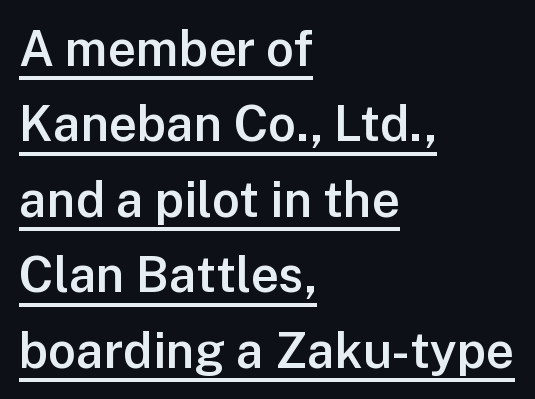
The image shows 49 px semibold sans-serif type, upright; set left-aligned, normal line spacing (1.54x), normal letter spacing, underlined; low stroke contrast and a medium x-height.
